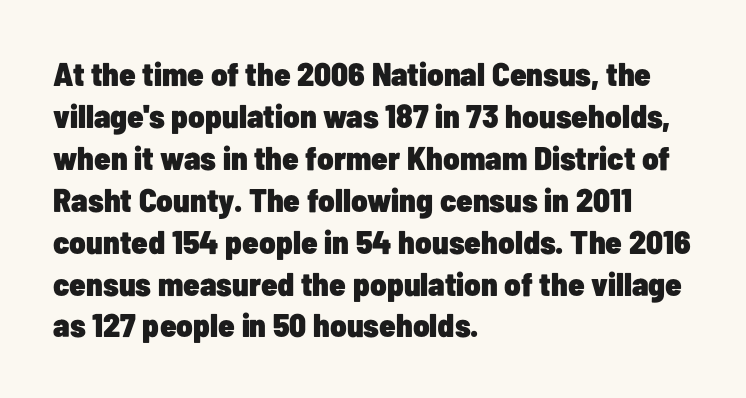
The string is rendered with underlining switched off. Vertical strokes here are truly vertical. Layout note: lines flush left. What kind of face is this? One without serifs — a sans.
